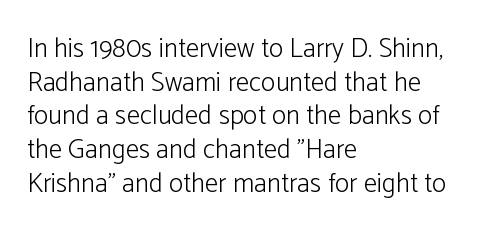
Q: Is the text bold? A: No.
Q: Is the text italic (slanted)? A: No, it is upright.
Q: Is the text underlined? A: No.
Q: How is the paragraph aligned? A: Left-aligned.
Q: Is the spacing between letters normal or unusually wide? A: Normal.
Q: Is the spacing between lines tight, normal or loose? A: Normal.
